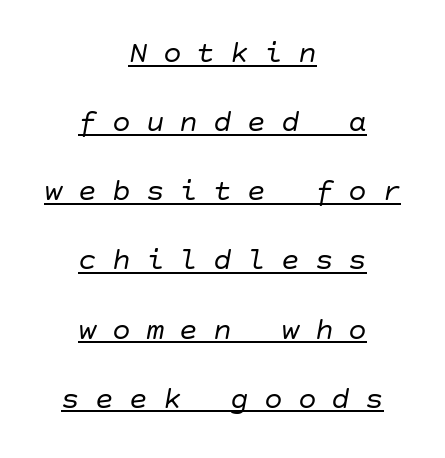
Q: Is the text bold? A: No.
Q: Is the text italic (slanted)? A: Yes, it leans right by about 10 degrees.
Q: Is the text underlined? A: Yes.
Q: How is the paragraph aligned? A: Centered.
Q: Is the spacing between letters normal or unusually wide? A: Unusually wide.
Q: Is the spacing between lines tight, normal or loose? A: Loose.
Q: Width (condensed, normal, or wide)? A: Normal.
Q: Stroke contrast? A: Low.
Q: x-height? A: Large.
